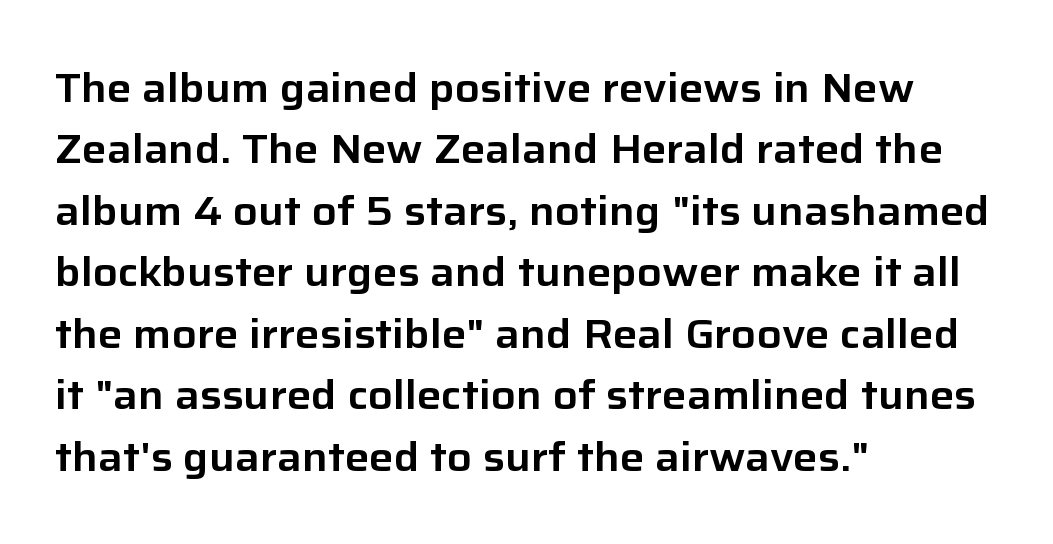
Q: Is the text italic (slanted)? A: No, it is upright.
Q: Is the typeface a serif or a sans-serif typeface? A: Sans-serif.
Q: Is the text underlined? A: No.
Q: How is the paragraph aligned? A: Left-aligned.
Q: Is the spacing between letters normal or unusually wide? A: Normal.
Q: Is the spacing between lines tight, normal or loose? A: Normal.
Q: Width (condensed, normal, or wide)? A: Normal.
Q: Stroke contrast? A: Low.
Q: x-height? A: Medium.
Q: Monospaced? A: No.
